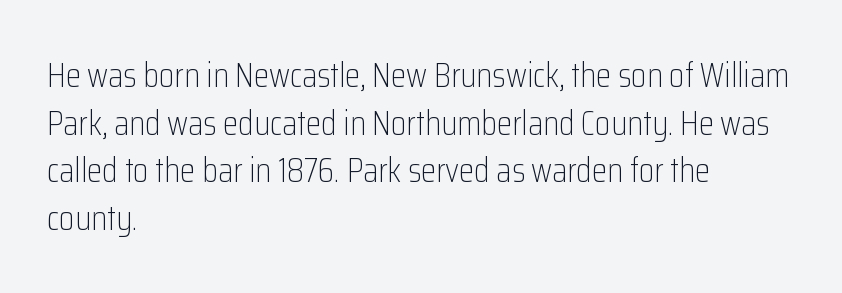
Q: Is the text bold? A: No.
Q: Is the text italic (slanted)? A: No, it is upright.
Q: Is the typeface a serif or a sans-serif typeface? A: Sans-serif.
Q: Is the text underlined? A: No.
Q: How is the paragraph aligned? A: Left-aligned.
Q: Is the spacing between letters normal or unusually wide? A: Normal.
Q: Is the spacing between lines tight, normal or loose? A: Normal.
Q: Width (condensed, normal, or wide)? A: Condensed.
Q: Stroke contrast? A: Low.
Q: x-height? A: Medium.
Q: Monospaced? A: No.
